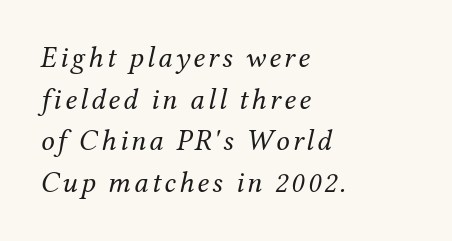
Is this a fixed-width face? No — the glyphs have proportional, varying widths. The gap between lines stays unmarked. These lines are set flush left with a ragged right edge. No heavy texture on the line: the type isn't bold. The text carries the slant typical of an italic or oblique font.
